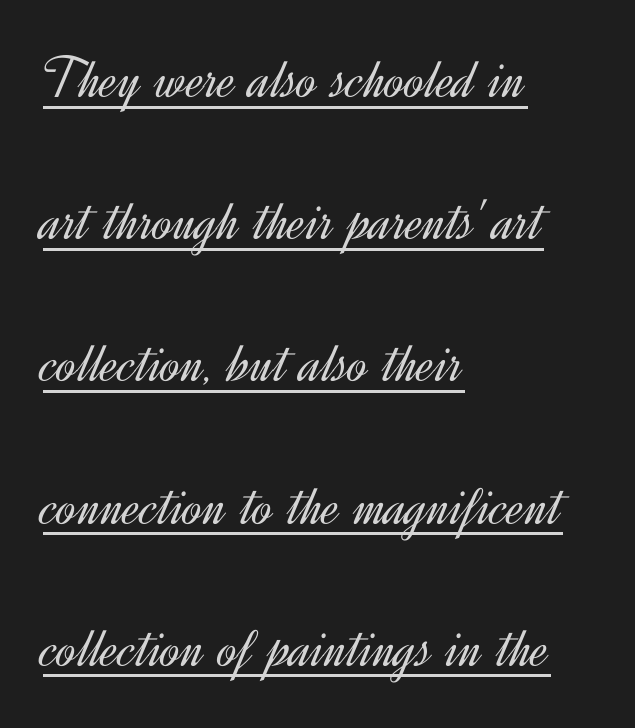
{"serif": "no", "bold": "no", "weight": "light", "width": "normal", "x_height": "small", "monospaced": "no", "underline": "yes", "align": "left", "line_spacing": "loose", "line_spacing_ratio": 2.37, "letter_spacing": "normal", "letter_spacing_em": 0.0, "glyph_px": 60}
